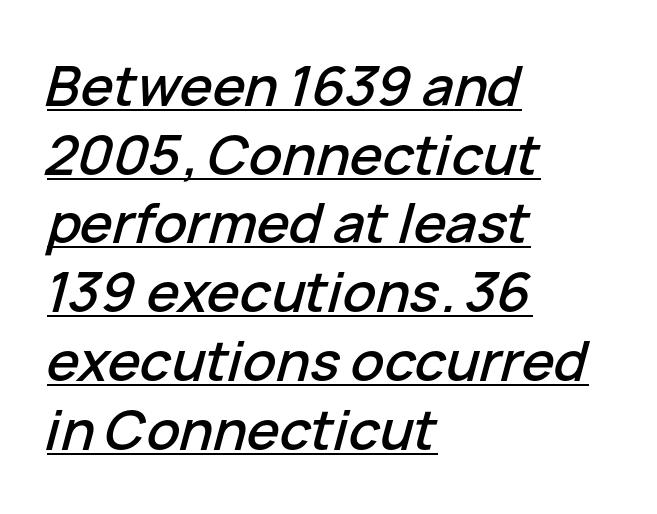
The image shows 55 px text type, italic (leaning right); set left-aligned, normal line spacing (1.25x), normal letter spacing, underlined; low stroke contrast and a medium x-height.
